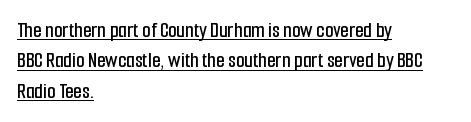
Q: Is the text italic (slanted)? A: No, it is upright.
Q: Is the text underlined? A: Yes.
Q: How is the paragraph aligned? A: Left-aligned.
Q: Is the spacing between letters normal or unusually wide? A: Normal.
Q: Is the spacing between lines tight, normal or loose? A: Normal.
